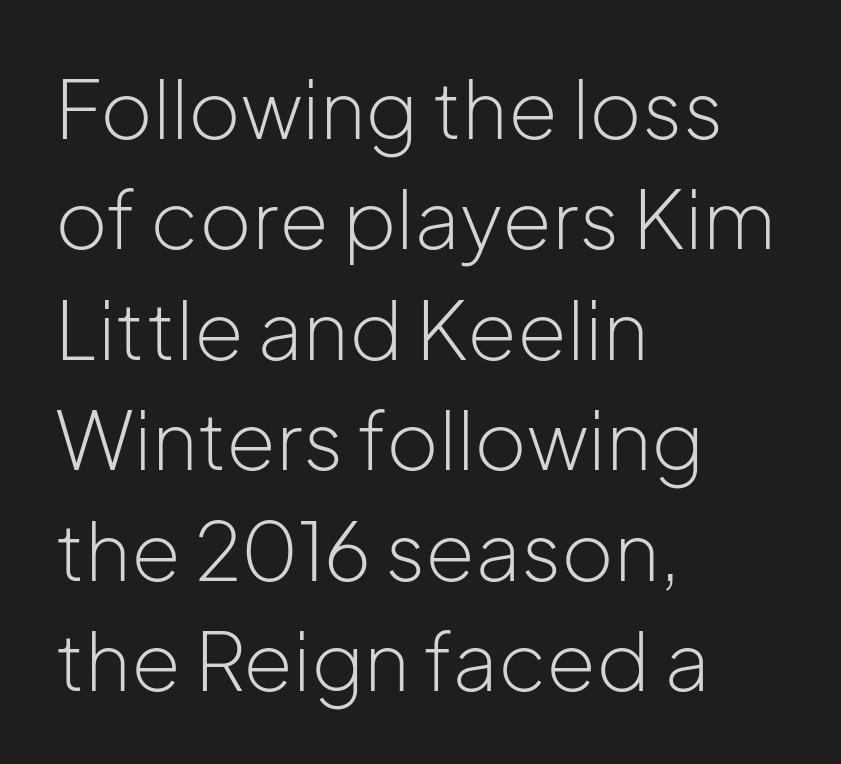
Q: Is the text bold? A: No.
Q: Is the text italic (slanted)? A: No, it is upright.
Q: Is the typeface a serif or a sans-serif typeface? A: Sans-serif.
Q: Is the text underlined? A: No.
Q: How is the paragraph aligned? A: Left-aligned.
Q: Is the spacing between letters normal or unusually wide? A: Normal.
Q: Is the spacing between lines tight, normal or loose? A: Normal.
Q: Width (condensed, normal, or wide)? A: Normal.
Q: Stroke contrast? A: Low.
Q: x-height? A: Medium.
Q: Monospaced? A: No.
